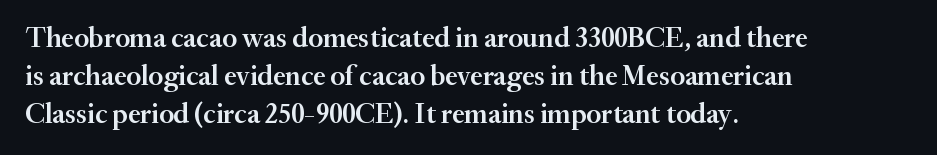
Q: Is the text bold? A: Semi-bold.
Q: Is the text italic (slanted)? A: No, it is upright.
Q: Is the typeface a serif or a sans-serif typeface? A: Serif.
Q: Is the text underlined? A: No.
Q: How is the paragraph aligned? A: Left-aligned.
Q: Is the spacing between letters normal or unusually wide? A: Normal.
Q: Is the spacing between lines tight, normal or loose? A: Normal.
Q: Width (condensed, normal, or wide)? A: Normal.
Q: Stroke contrast? A: Medium.
Q: x-height? A: Small.
Q: Monospaced? A: No.
